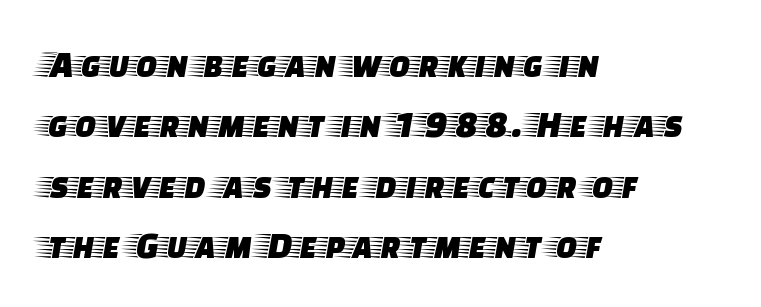
This rendering leaves character spacing at its baseline value. The glyphs in this specimen are seriffed. Is the block centered? No — it sits flush against the left margin. The lines sit at an ordinary, default distance from one another.
